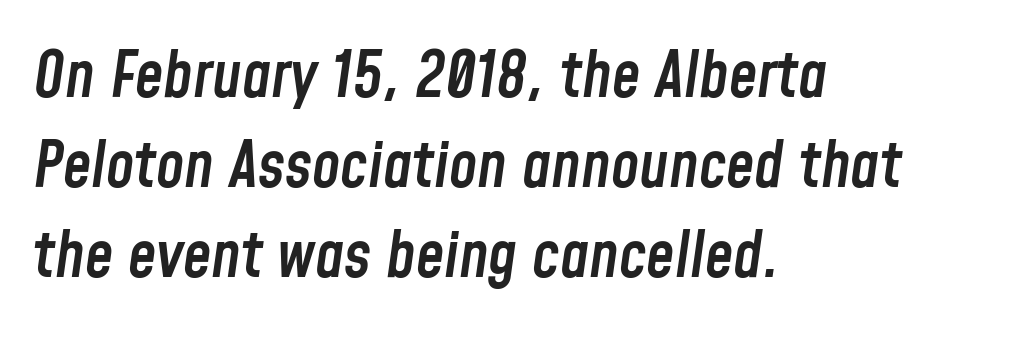
Q: Is the text bold? A: Semi-bold.
Q: Is the text italic (slanted)? A: Yes, it leans right by about 8 degrees.
Q: Is the text underlined? A: No.
Q: How is the paragraph aligned? A: Left-aligned.
Q: Is the spacing between letters normal or unusually wide? A: Normal.
Q: Is the spacing between lines tight, normal or loose? A: Normal.
Q: Width (condensed, normal, or wide)? A: Condensed.
Q: Stroke contrast? A: Low.
Q: x-height? A: Medium.
Q: Monospaced? A: No.
